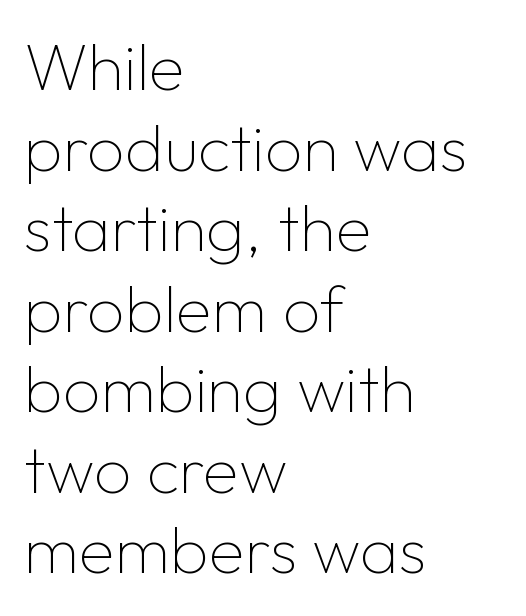
The image shows 66 px thin sans-serif type, upright; set left-aligned, line spacing 1.22x, normal letter spacing, not underlined; low stroke contrast and a medium x-height.
